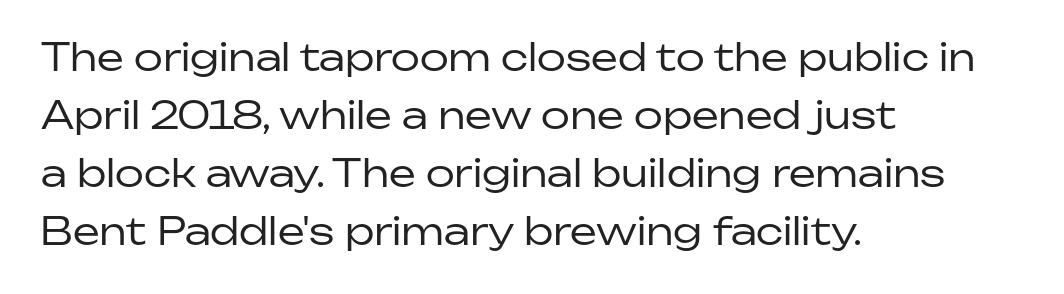
{"serif": "no", "italic": "no", "bold": "no", "weight": "regular", "width": "normal", "stroke_contrast": "low", "x_height": "medium", "monospaced": "no", "underline": "no", "align": "left", "line_spacing": "normal", "line_spacing_ratio": 1.53, "letter_spacing": "normal", "letter_spacing_em": 0.0, "glyph_px": 38}
